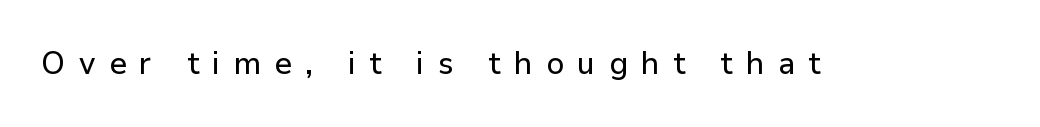
Q: Is the text italic (slanted)? A: No, it is upright.
Q: Is the typeface a serif or a sans-serif typeface? A: Sans-serif.
Q: Is the text underlined? A: No.
Q: Is the spacing between letters normal or unusually wide? A: Unusually wide.
Q: Width (condensed, normal, or wide)? A: Normal.
Q: Stroke contrast? A: Low.
Q: x-height? A: Medium.
Q: Monospaced? A: No.
